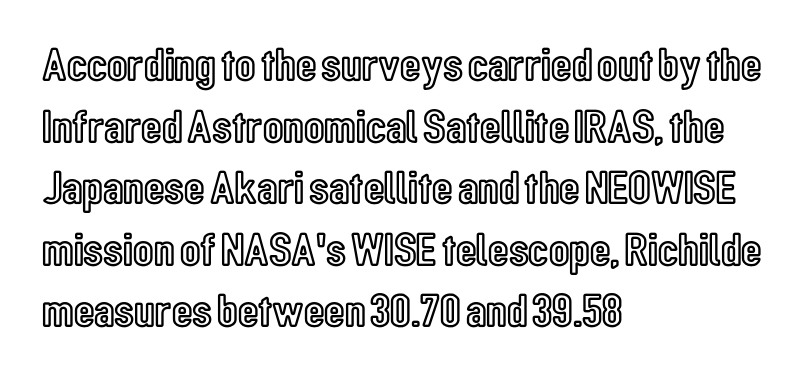
{"italic": "no", "width": "condensed", "x_height": "medium", "monospaced": "no", "underline": "no", "align": "left", "line_spacing": "normal", "line_spacing_ratio": 1.31, "letter_spacing": "normal", "letter_spacing_em": 0.0, "glyph_px": 47}
